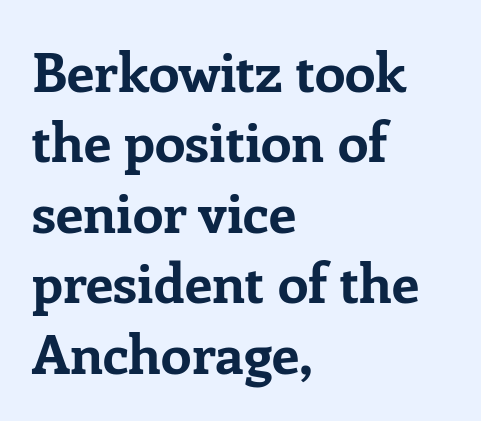
{"serif": "yes", "italic": "no", "bold": "yes", "weight": "bold", "width": "normal", "stroke_contrast": "low", "x_height": "medium", "monospaced": "no", "underline": "no", "align": "left", "line_spacing": "normal", "line_spacing_ratio": 1.28, "letter_spacing": "normal", "letter_spacing_em": 0.0, "glyph_px": 55}
